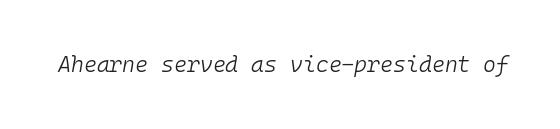
Q: Is the text bold? A: No.
Q: Is the text italic (slanted)? A: Yes, it leans right by about 10 degrees.
Q: Is the text underlined? A: No.
Q: Is the spacing between letters normal or unusually wide? A: Normal.
